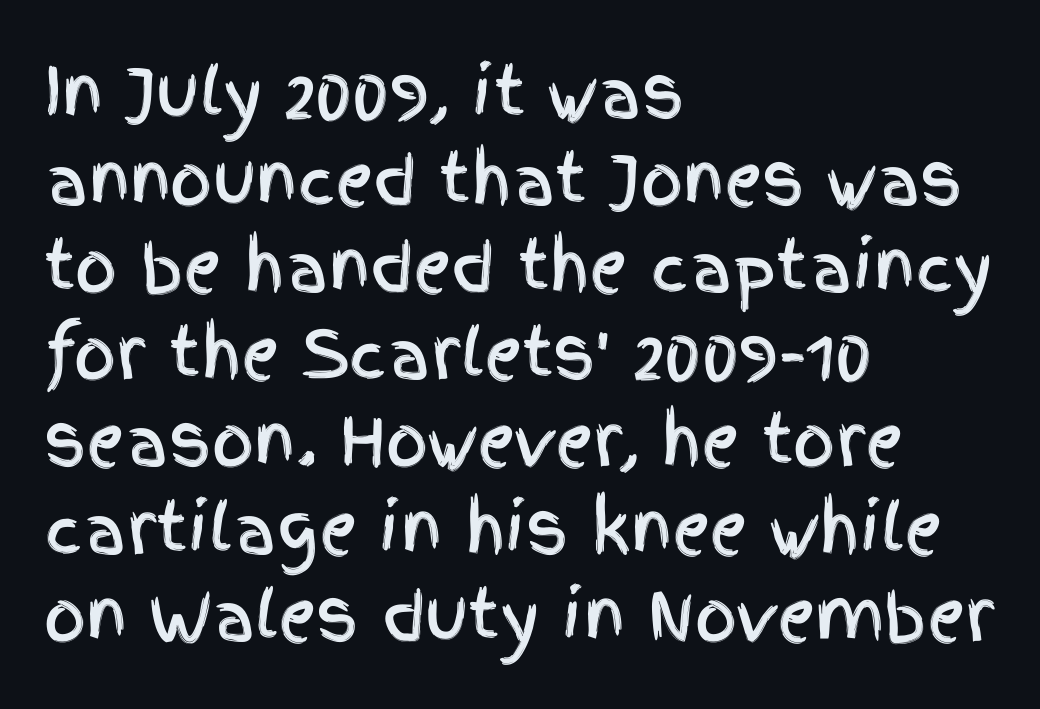
The lettering stays uniformly vertical, giving the passage a roman look. Reading down the column, the eye jumps a familiar distance to each next line. The face used here is rendered with its standard letterfit. These lines are composed in type without serifs. Anything drawn beneath the words? Only blank space.
